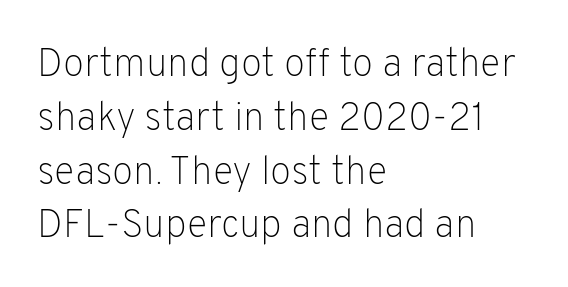
{"serif": "no", "italic": "no", "bold": "no", "weight": "light", "width": "normal", "stroke_contrast": "low", "x_height": "medium", "monospaced": "no", "underline": "no", "align": "left", "line_spacing": "normal", "line_spacing_ratio": 1.38, "letter_spacing": "normal", "letter_spacing_em": 0.0, "glyph_px": 39}
